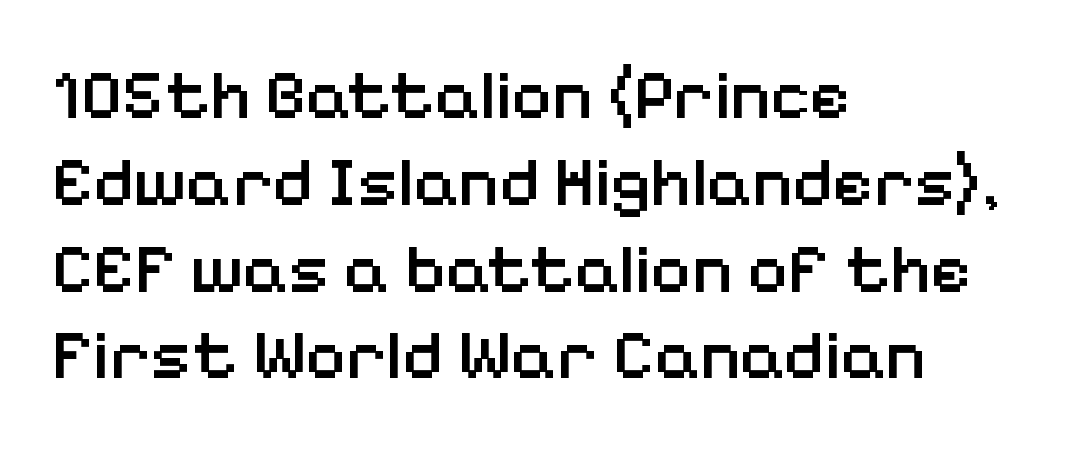
{"serif": "no", "italic": "no", "bold": "semi", "weight": "semibold", "width": "normal", "stroke_contrast": "low", "x_height": "medium", "monospaced": "no", "underline": "no", "align": "left", "line_spacing_ratio": 1.24, "letter_spacing": "normal", "letter_spacing_em": 0.0, "glyph_px": 70}
